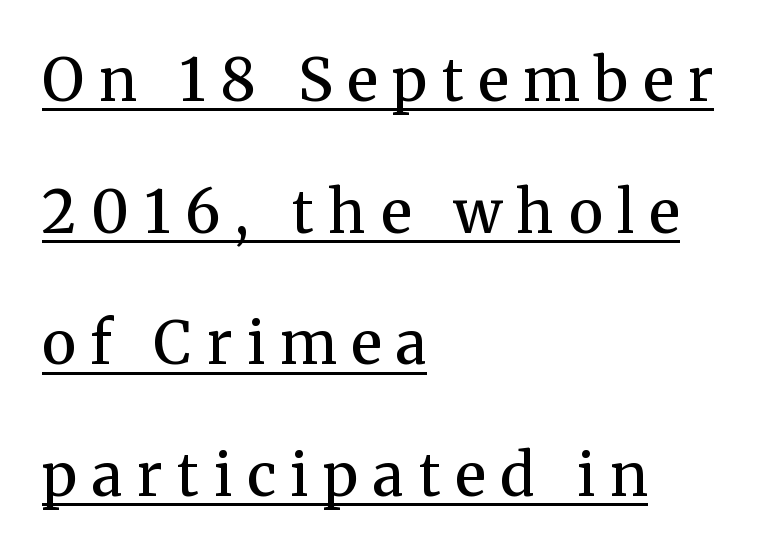
{"serif": "yes", "italic": "no", "bold": "semi", "weight": "semibold", "width": "normal", "stroke_contrast": "medium", "x_height": "medium", "monospaced": "no", "underline": "yes", "align": "left", "line_spacing": "loose", "line_spacing_ratio": 2.23, "letter_spacing": "wide", "letter_spacing_em": 0.25, "glyph_px": 59}
